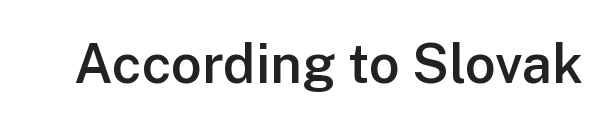
Q: Is the text bold? A: Semi-bold.
Q: Is the text italic (slanted)? A: No, it is upright.
Q: Is the typeface a serif or a sans-serif typeface? A: Sans-serif.
Q: Is the text underlined? A: No.
Q: Is the spacing between letters normal or unusually wide? A: Normal.
Q: Width (condensed, normal, or wide)? A: Normal.
Q: Stroke contrast? A: Low.
Q: x-height? A: Medium.
Q: Monospaced? A: No.
